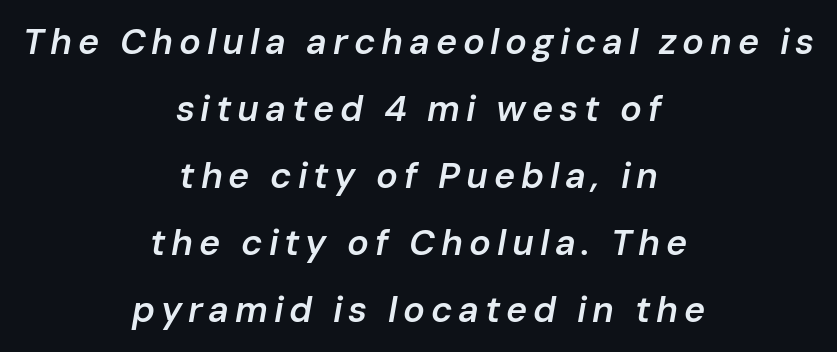
Is this a fixed-width face? No — the glyphs have proportional, varying widths. Anything drawn beneath the words? Only blank space. Semibold letterforms, between regular and bold. You can tell it's italic because the verticals aren't actually vertical.
